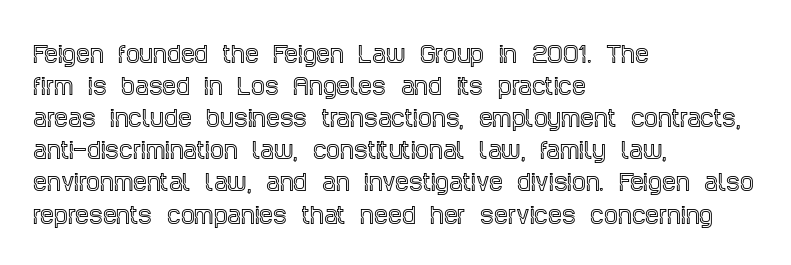
{"italic": "no", "underline": "no", "align": "left", "line_spacing": "normal", "line_spacing_ratio": 1.46, "letter_spacing": "normal", "letter_spacing_em": 0.0, "glyph_px": 22}
